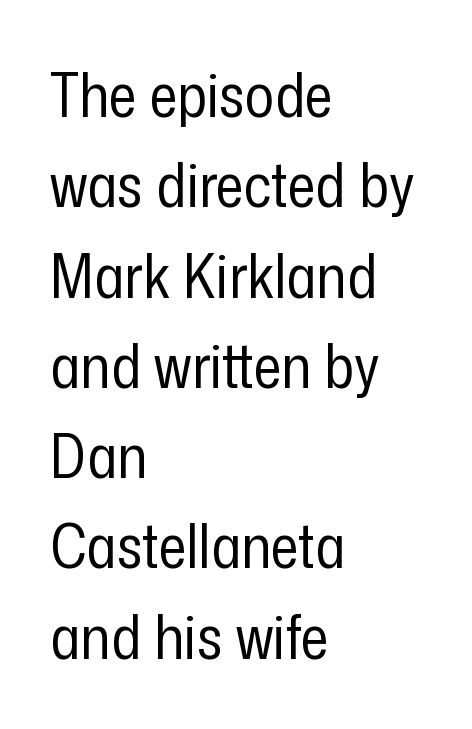
Horizontal alignment here is leftward, the default for most running prose. Between one letter and the next there's only the usual sliver of space. Underlining? Definitely not there. The cut favours lightness, reaching ordinary text weight at its darkest. Look at the bottom of the vertical strokes: they stop flat, with no serifs.
